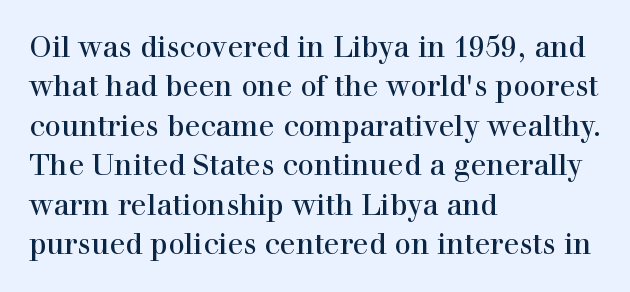
The image shows 29 px serif type, upright; set left-aligned, normal line spacing (1.36x), normal letter spacing, not underlined; a medium x-height.
